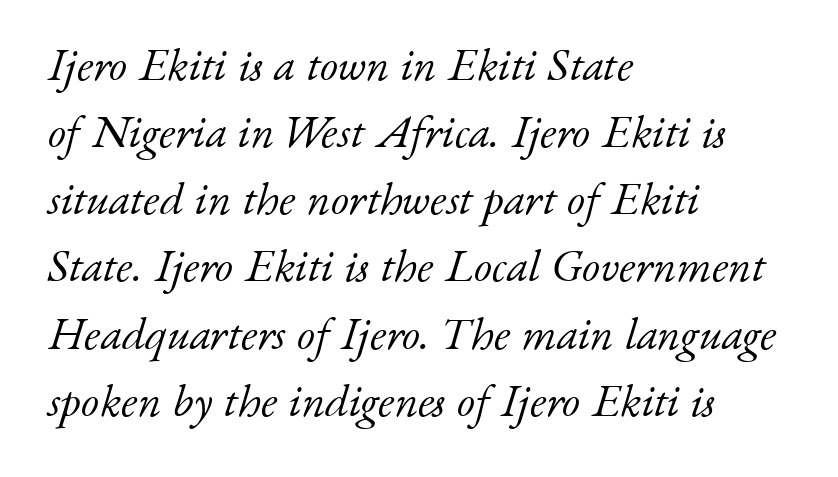
The weight tops out at a normal text grade. In terms of letterform style, serifs are clearly present. Alignment: flush left. Quick note: interline space is typical.
